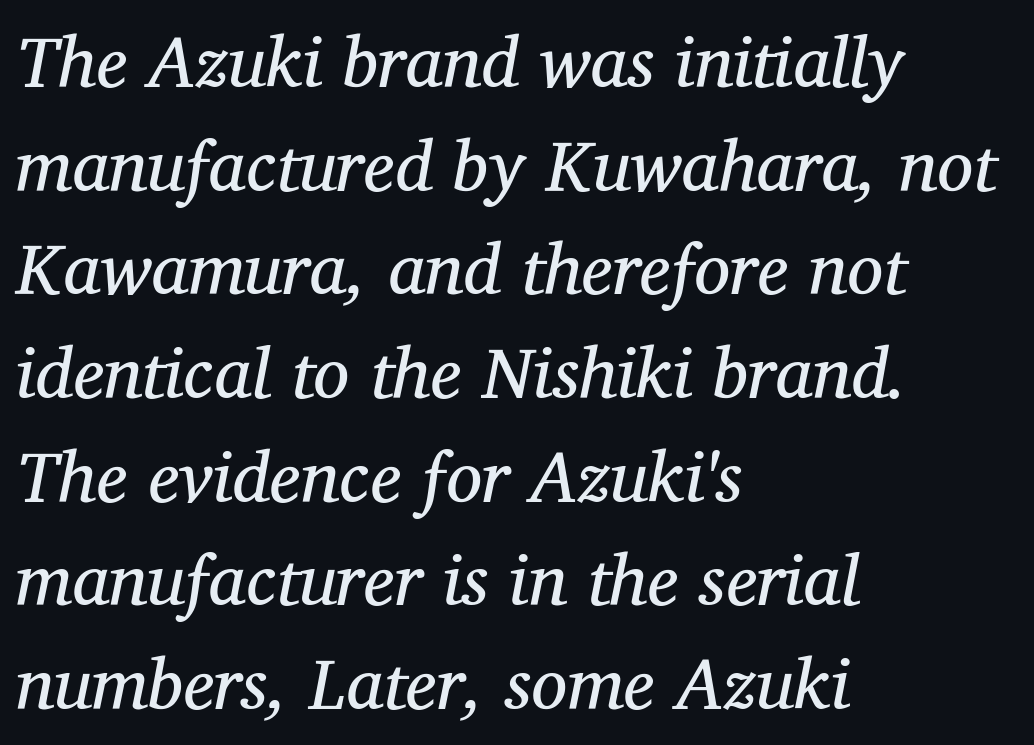
{"serif": "yes", "italic": "yes", "lean": "right", "slant_degrees": 12, "bold": "no", "weight": "regular", "width": "normal", "stroke_contrast": "medium", "x_height": "medium", "monospaced": "no", "underline": "no", "align": "left", "line_spacing": "normal", "line_spacing_ratio": 1.44, "letter_spacing": "normal", "letter_spacing_em": 0.0, "glyph_px": 72}
